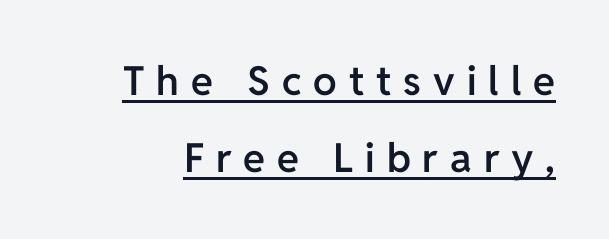
The image shows 40 px semibold sans-serif type, upright; set loose line spacing (1.93x), unusually wide letter spacing (+0.3 em), underlined; low stroke contrast and a medium x-height.
